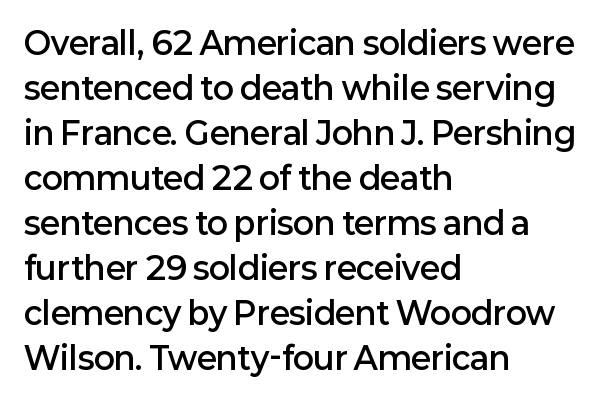
Rendered with straight, roman letterforms. Proportional: the letters do not fall into vertical columns. Left-aligned paragraph, ragged on the right. The specimen omits any rule beneath the text block's lines.
